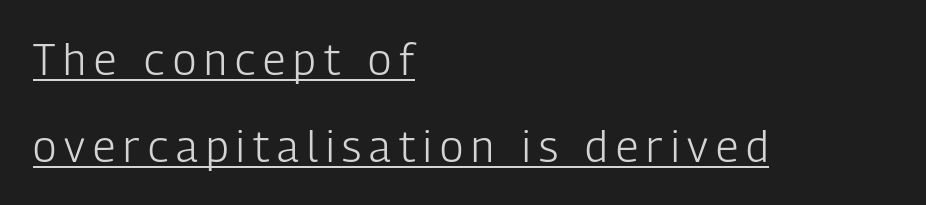
Line starts are locked; line ends wander. Vertical strokes here are truly vertical. The passage shown is underscored from start to finish. These glyphs show unthickened strokes, regular width or finer. Proportional: the letters do not fall into vertical columns.
